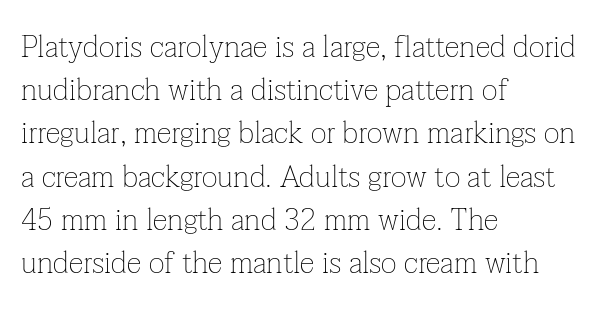
The image shows 30 px thin serif type, upright; set left-aligned, normal line spacing (1.44x), normal letter spacing, not underlined; low stroke contrast and a medium x-height.
